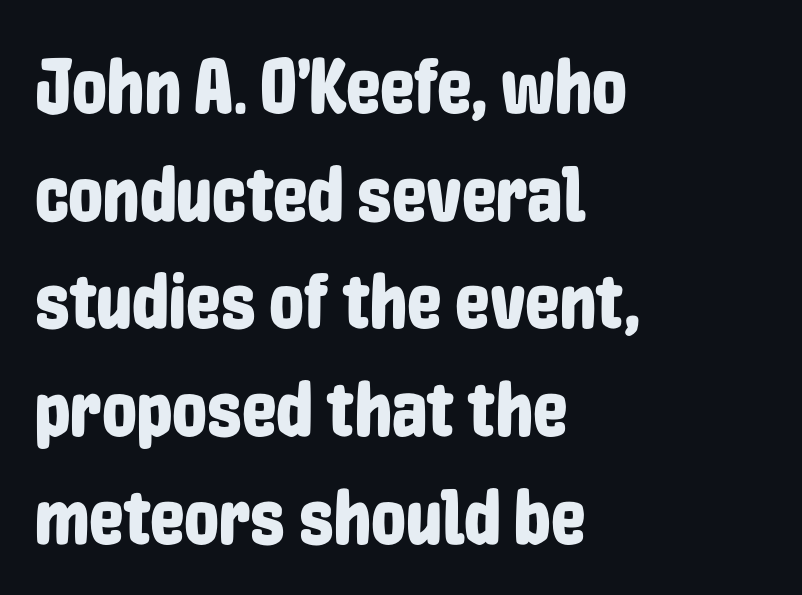
The image shows 78 px condensed sans-serif type, upright; set left-aligned, normal line spacing (1.38x), normal letter spacing, not underlined; low stroke contrast and a medium x-height.
